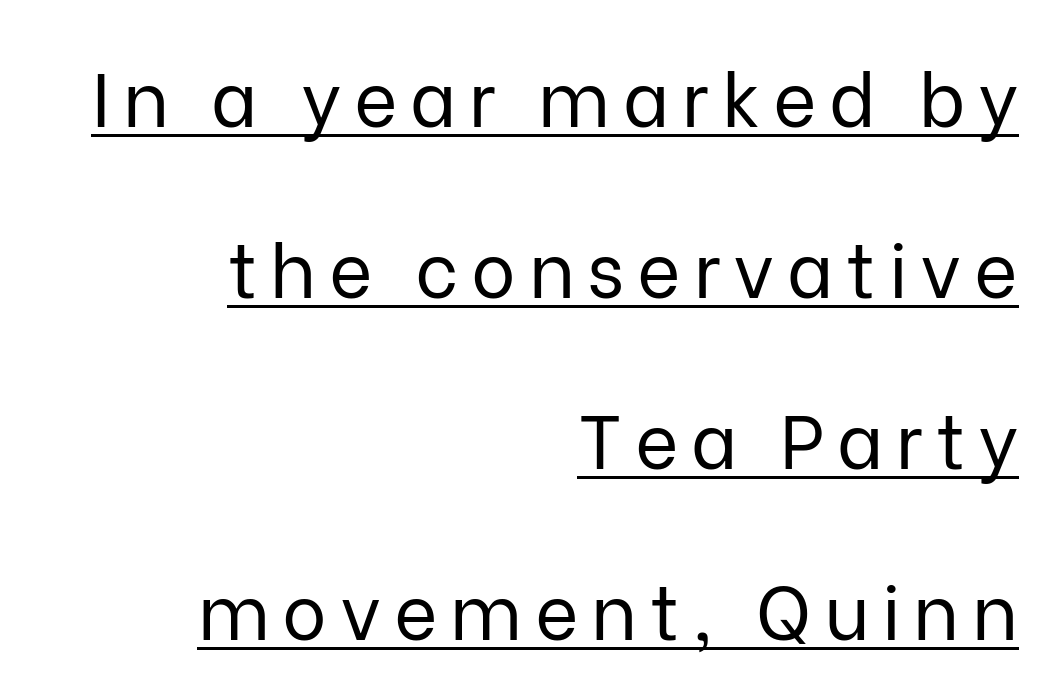
No italicization has been applied; the sample stays upright. The setting favours the right margin, as signatures and pull-quotes sometimes do. The passage shown is typed in a proportional face where columns would drift. The designer went with a sans here, leaving each stem footless. What's the leading like? Stretched, with rows far apart.
